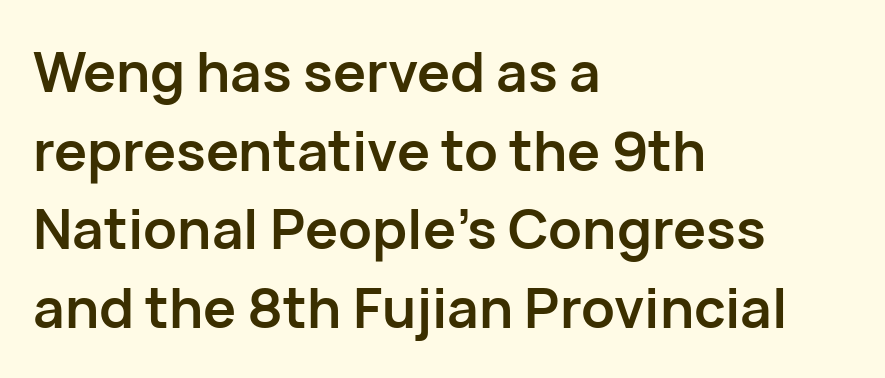
The image shows 55 px semibold sans-serif type, upright; set left-aligned, normal line spacing (1.43x), normal letter spacing, not underlined; low stroke contrast and a medium x-height.
